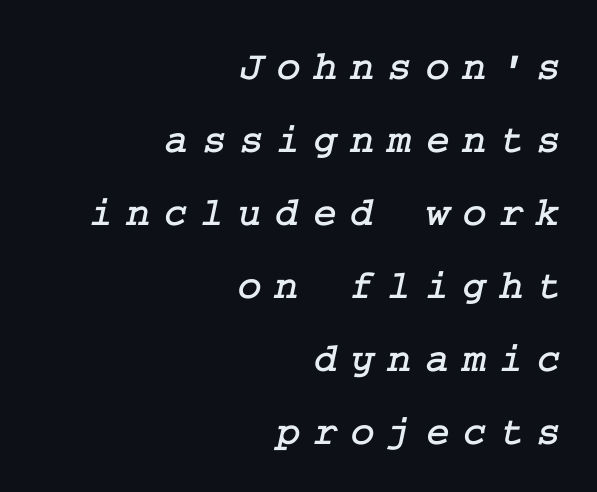
The image shows 41 px serif type; set right-aligned, line spacing 1.78x, unusually wide letter spacing (+0.32 em), not underlined; low stroke contrast and a medium x-height.
